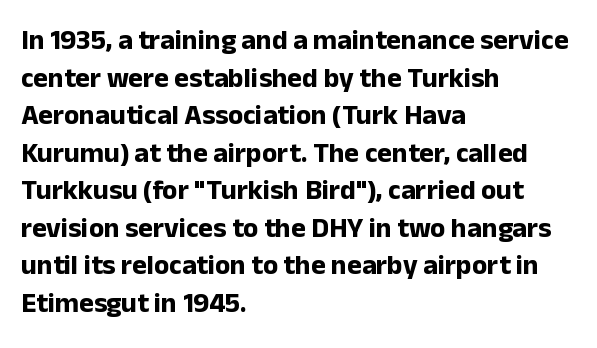
The image shows 28 px bold sans-serif type, upright; set left-aligned, normal line spacing (1.34x), normal letter spacing, not underlined; low stroke contrast and a medium x-height.
